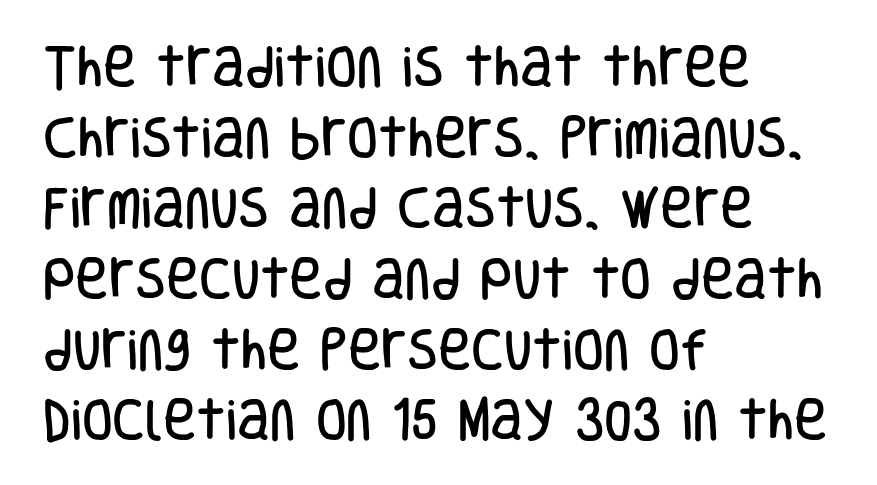
Q: Is the text italic (slanted)? A: No, it is upright.
Q: Is the typeface a serif or a sans-serif typeface? A: Sans-serif.
Q: Is the text underlined? A: No.
Q: How is the paragraph aligned? A: Left-aligned.
Q: Is the spacing between letters normal or unusually wide? A: Normal.
Q: Is the spacing between lines tight, normal or loose? A: Normal.
Q: Width (condensed, normal, or wide)? A: Condensed.
Q: Stroke contrast? A: Low.
Q: x-height? A: Large.
Q: Monospaced? A: No.
